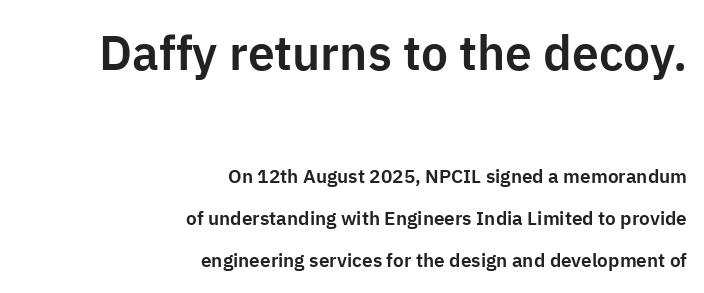
{"serif": "no", "italic": "no", "width": "normal", "stroke_contrast": "low", "x_height": "medium", "monospaced": "no", "underline": "no", "align": "right", "line_spacing": "loose", "line_spacing_ratio": 2.22, "letter_spacing": "normal", "letter_spacing_em": 0.0, "larger_block": "first", "size_ratio": 2.53, "glyph_px": 48}
